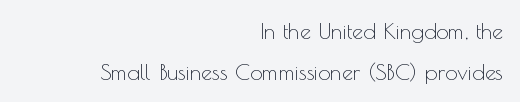
Q: Is the text bold? A: No.
Q: Is the text italic (slanted)? A: No, it is upright.
Q: Is the text underlined? A: No.
Q: How is the paragraph aligned? A: Right-aligned.
Q: Is the spacing between letters normal or unusually wide? A: Normal.
